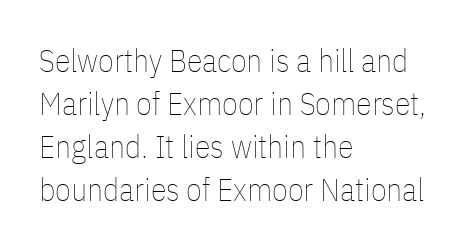
{"italic": "no", "bold": "no", "weight": "thin", "width": "condensed", "stroke_contrast": "low", "x_height": "medium", "monospaced": "no", "underline": "no", "align": "left", "line_spacing": "normal", "line_spacing_ratio": 1.34, "letter_spacing": "normal", "letter_spacing_em": 0.0, "glyph_px": 32}
